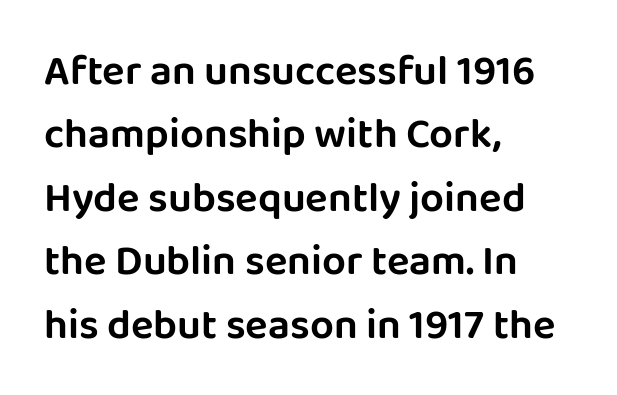
The image shows 42 px sans-serif type, upright; set left-aligned, normal line spacing (1.51x), normal letter spacing, not underlined; low stroke contrast and a large x-height.
